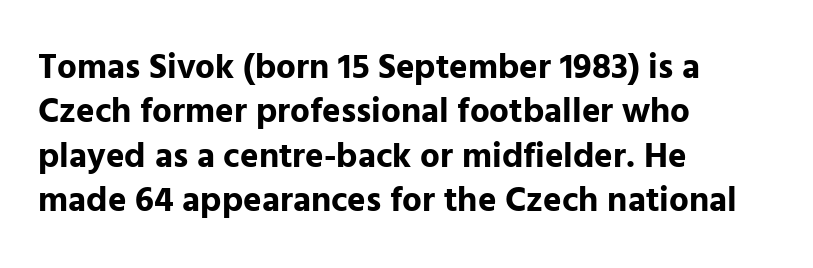
{"serif": "no", "italic": "no", "bold": "yes", "weight": "bold", "width": "normal", "stroke_contrast": "low", "x_height": "medium", "monospaced": "no", "underline": "no", "align": "left", "line_spacing": "normal", "line_spacing_ratio": 1.27, "letter_spacing": "normal", "letter_spacing_em": 0.0, "glyph_px": 35}
